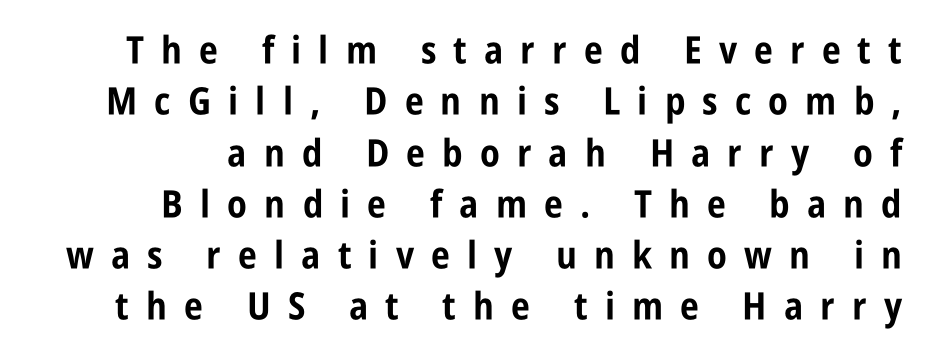
Compared with a flush-left layout, this one pins lines to the opposite, right side. Bare-footed words on every line. Caption: bold face, heavy strokes. Loose tracking; the words dissolve into strings of separated letters. The face used here is proportionally spaced, like ordinary book or web type. The line-height multiplier appears to be the usual default.
